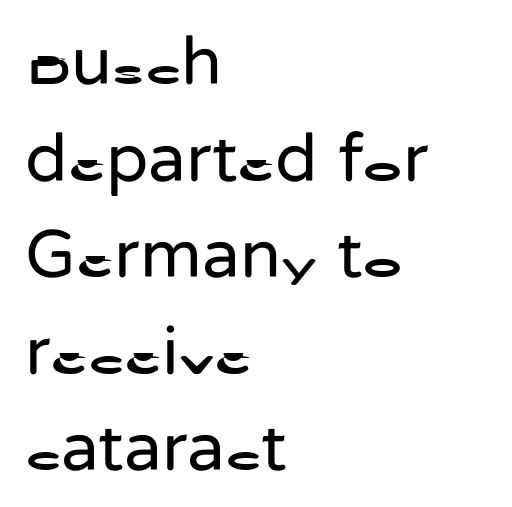
What's the leading like? Ordinary, nothing unusual. The font family rendered here belongs to the sans-serif group. The space beneath each line is pristine and unruled. The characters are drawn with everyday or finer stroke widths. The tracking reads as untouched default to a designer's eye. This sample has the flowing, uneven cadence of proportional lettering.
